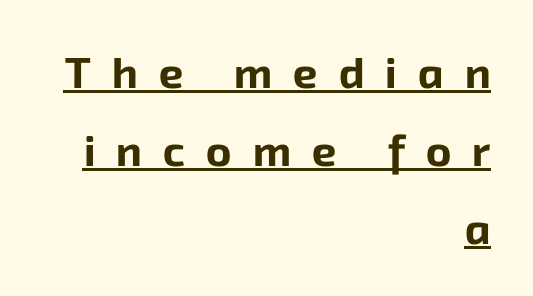
{"serif": "no", "bold": "yes", "weight": "bold", "width": "normal", "stroke_contrast": "low", "x_height": "medium", "monospaced": "no", "underline": "yes", "align": "right", "line_spacing_ratio": 1.77, "letter_spacing": "wide", "letter_spacing_em": 0.47, "glyph_px": 44}
